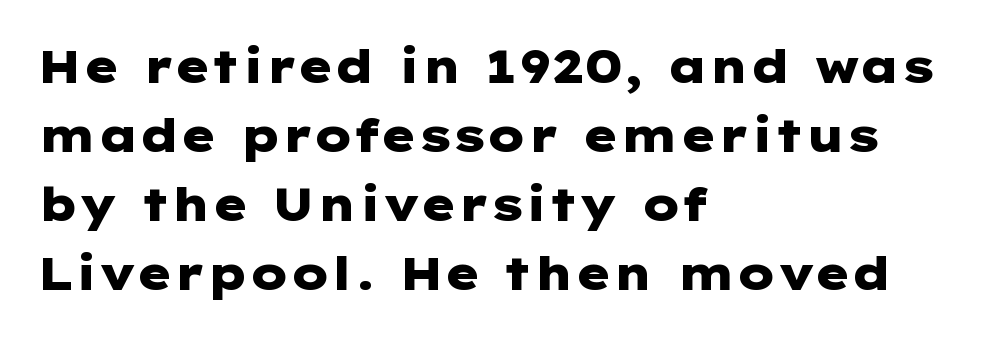
{"serif": "no", "italic": "no", "bold": "yes", "weight": "heavy", "width": "wide", "stroke_contrast": "low", "x_height": "medium", "underline": "no", "align": "left", "line_spacing": "normal", "line_spacing_ratio": 1.5, "letter_spacing": "normal", "letter_spacing_em": 0.0, "glyph_px": 46}
